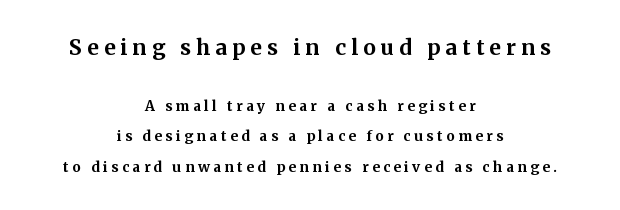
The typography opts for an upright posture over an oblique one. Beneath every word, the page is bare. The more generous point size was reserved for the upper chunk. Display-style spreading of the glyphs; the letterfit is very open. Notice how the passage keeps no hard edge, just a central spine.
